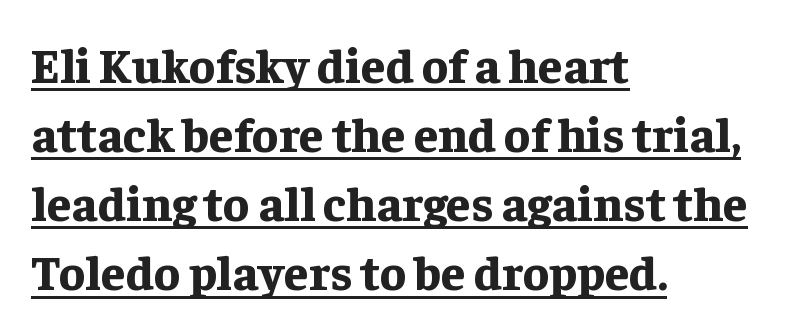
Varying glyph widths throughout — classic text-font behaviour. A typesetter would mark this as roman, not italic. The block of text has a typical density, with ordinary space between rows. The sample has been set heavy, in full bold. Emphasis is given by a line drawn under the lettering.
